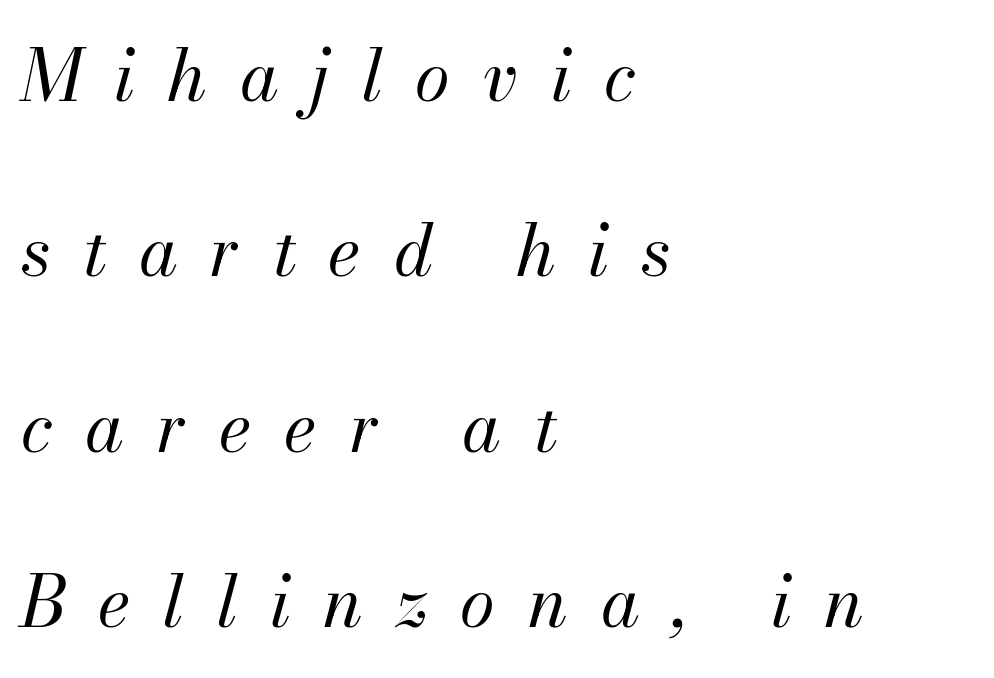
Q: Is the text bold? A: No.
Q: Is the text italic (slanted)? A: Yes, it leans right by about 13 degrees.
Q: Is the text underlined? A: No.
Q: How is the paragraph aligned? A: Left-aligned.
Q: Is the spacing between letters normal or unusually wide? A: Unusually wide.
Q: Is the spacing between lines tight, normal or loose? A: Loose.
Q: Width (condensed, normal, or wide)? A: Normal.
Q: Stroke contrast? A: Medium.
Q: x-height? A: Small.
Q: Monospaced? A: No.
